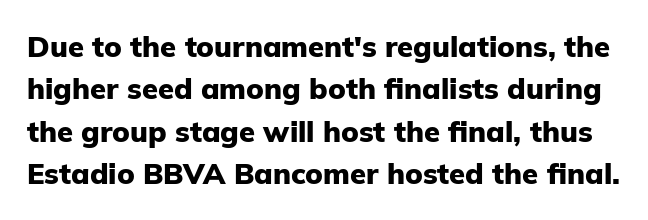
{"serif": "no", "italic": "no", "bold": "yes", "weight": "heavy", "width": "normal", "stroke_contrast": "low", "x_height": "medium", "monospaced": "no", "underline": "no", "line_spacing": "normal", "line_spacing_ratio": 1.46, "letter_spacing": "normal", "letter_spacing_em": 0.0, "glyph_px": 29}
